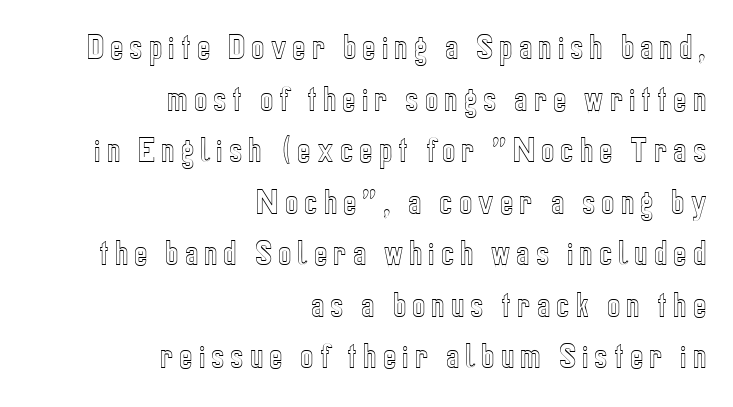
A typesetter would call this proportional, since set widths differ per character. This is the regular roman posture of the typeface. Nobody drew a line under any word here. The horizontal fit of the characters is loose and conspicuously gappy.
